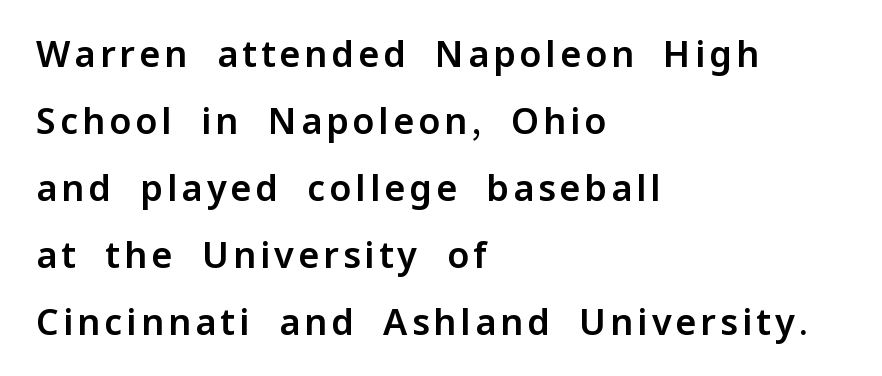
{"serif": "no", "italic": "no", "width": "normal", "stroke_contrast": "low", "x_height": "medium", "monospaced": "no", "underline": "no", "align": "left", "line_spacing_ratio": 1.86, "glyph_px": 36}
